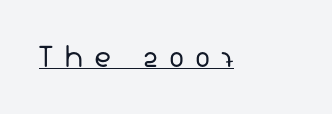
Q: Is the text bold? A: No.
Q: Is the text underlined? A: Yes.
Q: Is the spacing between letters normal or unusually wide? A: Unusually wide.
